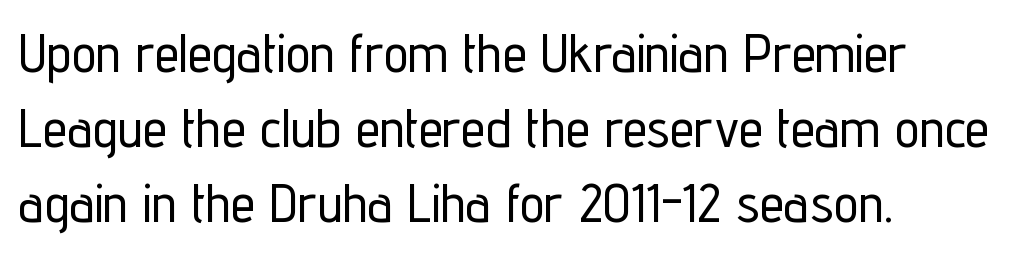
The words here are not underlined. Horizontal alignment here is leftward, the default for most running prose. Serifs: no, the terminals of the letterforms are clean. Each new line begins a customary step beneath the previous one. Note the varied advance widths — an 'i' is clearly narrower than an 'm'. The type sits square on the baseline with zero lean.
